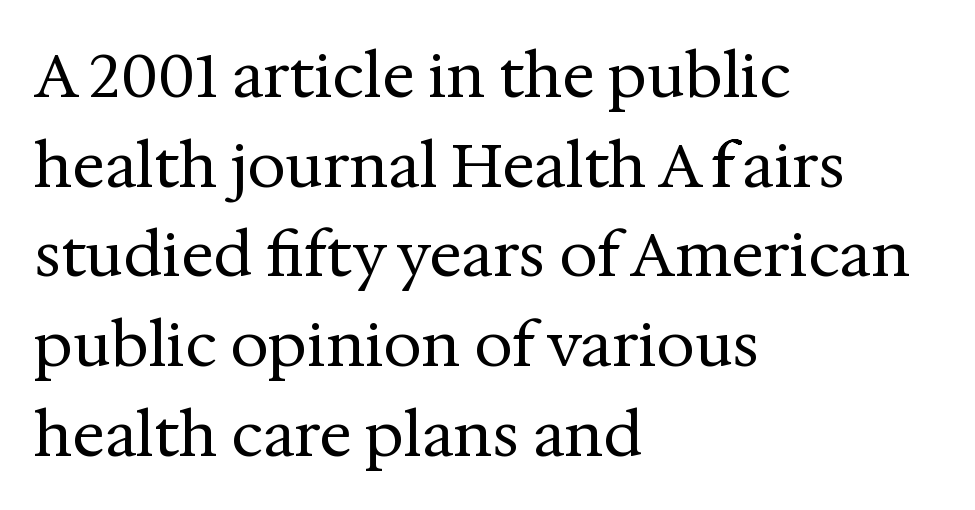
Q: Is the text bold? A: No.
Q: Is the text italic (slanted)? A: No, it is upright.
Q: Is the typeface a serif or a sans-serif typeface? A: Serif.
Q: Is the text underlined? A: No.
Q: How is the paragraph aligned? A: Left-aligned.
Q: Is the spacing between letters normal or unusually wide? A: Normal.
Q: Is the spacing between lines tight, normal or loose? A: Normal.
Q: Width (condensed, normal, or wide)? A: Normal.
Q: Stroke contrast? A: Medium.
Q: x-height? A: Medium.
Q: Monospaced? A: No.
